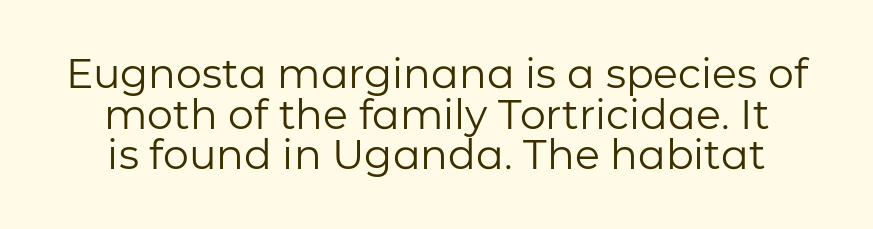
{"serif": "no", "italic": "no", "bold": "no", "weight": "regular", "width": "normal", "stroke_contrast": "low", "x_height": "medium", "monospaced": "no", "underline": "no", "line_spacing": "tight", "line_spacing_ratio": 0.99, "letter_spacing": "normal", "letter_spacing_em": 0.0, "glyph_px": 41}
